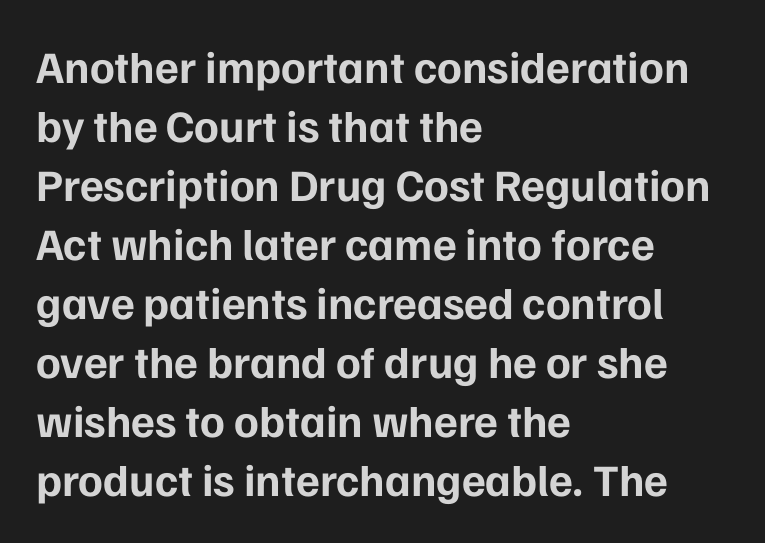
Q: Is the text bold? A: Yes.
Q: Is the text italic (slanted)? A: No, it is upright.
Q: Is the typeface a serif or a sans-serif typeface? A: Sans-serif.
Q: Is the text underlined? A: No.
Q: How is the paragraph aligned? A: Left-aligned.
Q: Is the spacing between letters normal or unusually wide? A: Normal.
Q: Is the spacing between lines tight, normal or loose? A: Normal.
Q: Width (condensed, normal, or wide)? A: Normal.
Q: Stroke contrast? A: Low.
Q: x-height? A: Medium.
Q: Monospaced? A: No.
